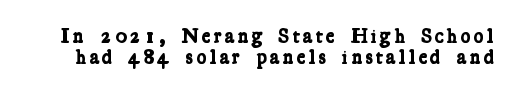
{"bold": "yes", "underline": "no", "line_spacing": "tight", "line_spacing_ratio": 1.02, "glyph_px": 21}
